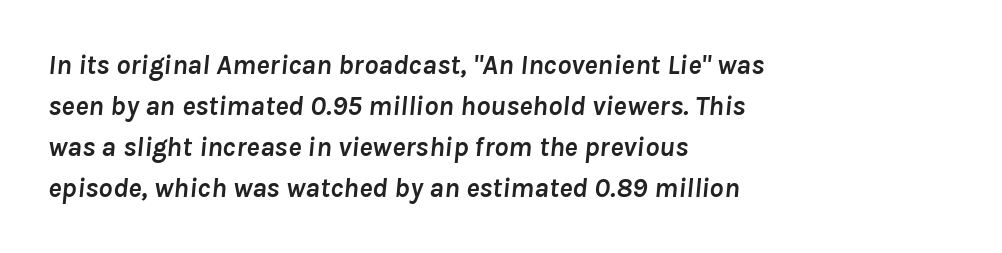
{"italic": "yes", "lean": "right", "slant_degrees": 8, "bold": "yes", "weight": "semibold", "width": "normal", "stroke_contrast": "low", "x_height": "medium", "monospaced": "no", "underline": "no", "align": "left", "line_spacing": "normal", "line_spacing_ratio": 1.46, "letter_spacing": "normal", "letter_spacing_em": 0.0, "glyph_px": 28}
